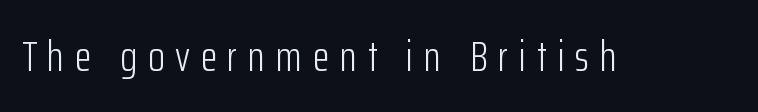
Q: Is the text bold? A: No.
Q: Is the text italic (slanted)? A: No, it is upright.
Q: Is the typeface a serif or a sans-serif typeface? A: Sans-serif.
Q: Is the text underlined? A: No.
Q: Is the spacing between letters normal or unusually wide? A: Unusually wide.
Q: Width (condensed, normal, or wide)? A: Condensed.
Q: Stroke contrast? A: Low.
Q: x-height? A: Medium.
Q: Monospaced? A: No.
